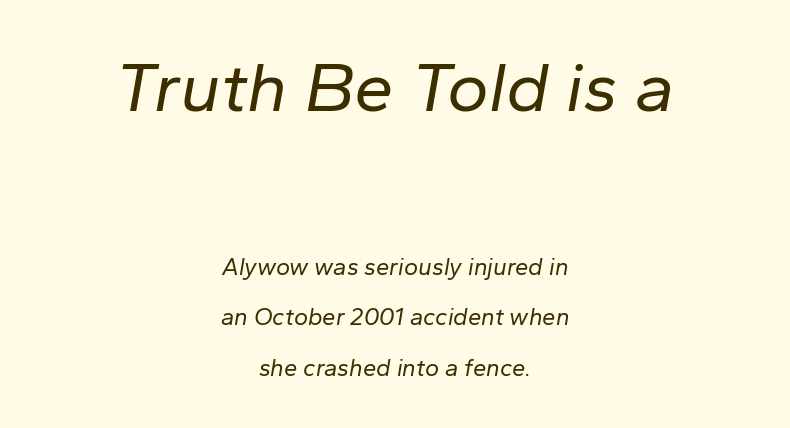
The image shows 71 px regular-weight type, italic (leaning right); set centered, loose line spacing (2.11x), normal letter spacing, not underlined; the first (top) block is 2.96x larger; low stroke contrast and a medium x-height.
